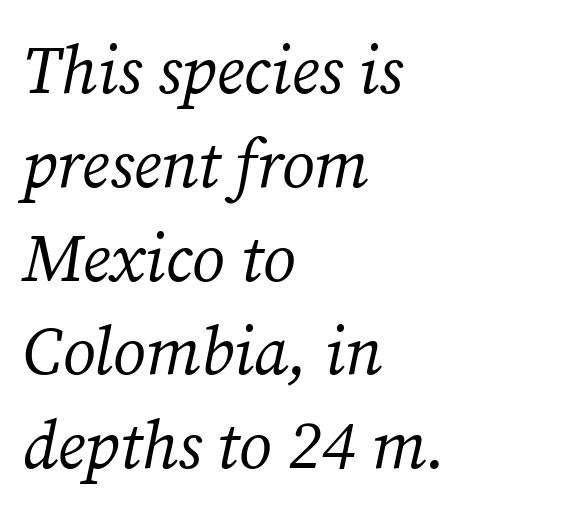
Any mark beneath the type? The region is blank. What stands out about the letter spacing? Nothing — it is the standard amount. The space between consecutive lines is moderate. Layout note: lines flush left.
